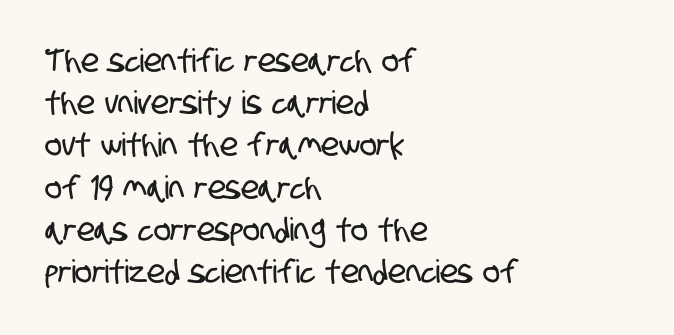
Q: Is the typeface a serif or a sans-serif typeface? A: Sans-serif.
Q: Is the text underlined? A: No.
Q: How is the paragraph aligned? A: Left-aligned.
Q: Is the spacing between letters normal or unusually wide? A: Normal.
Q: Is the spacing between lines tight, normal or loose? A: Normal.
Q: Width (condensed, normal, or wide)? A: Condensed.
Q: Stroke contrast? A: Low.
Q: x-height? A: Large.
Q: Monospaced? A: No.
